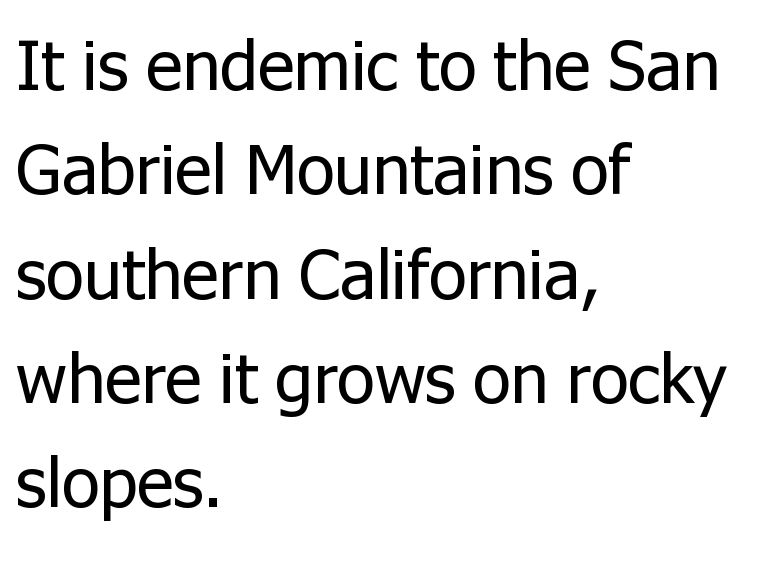
Q: Is the text bold? A: No.
Q: Is the text italic (slanted)? A: No, it is upright.
Q: Is the typeface a serif or a sans-serif typeface? A: Sans-serif.
Q: Is the text underlined? A: No.
Q: How is the paragraph aligned? A: Left-aligned.
Q: Is the spacing between letters normal or unusually wide? A: Normal.
Q: Is the spacing between lines tight, normal or loose? A: Normal.
Q: Width (condensed, normal, or wide)? A: Normal.
Q: Stroke contrast? A: Low.
Q: x-height? A: Medium.
Q: Monospaced? A: No.
